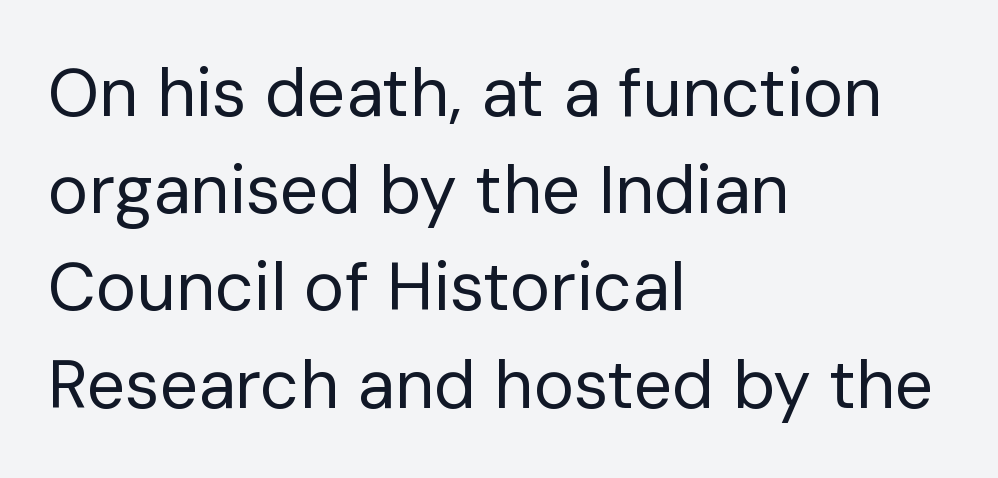
{"serif": "no", "italic": "no", "bold": "no", "weight": "regular", "width": "normal", "stroke_contrast": "low", "x_height": "medium", "monospaced": "no", "underline": "no", "align": "left", "line_spacing": "normal", "line_spacing_ratio": 1.43, "letter_spacing": "normal", "letter_spacing_em": 0.0, "glyph_px": 68}
